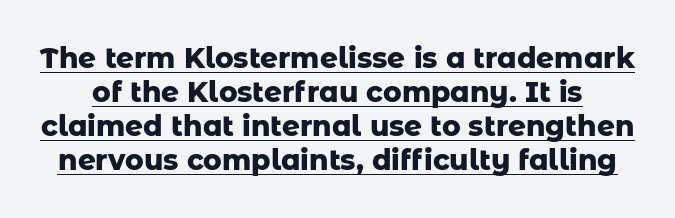
The image shows 28 px heavy sans-serif type, upright; set line spacing 1.21x, normal letter spacing, underlined; low stroke contrast and a medium x-height.
